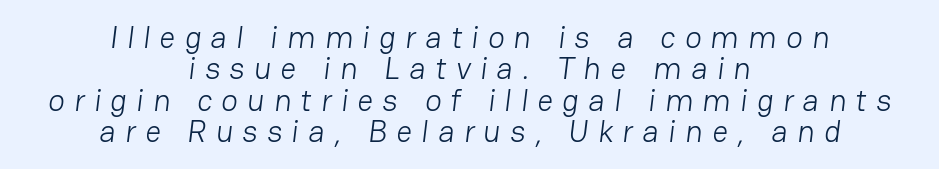
Bare-footed words on every line. In CSS terms this would be text-align: center. Vertical stems look standard width or narrower in stroke. The face used here is proportionally spaced, like ordinary book or web type. Check where the strokes stop: nothing finishes them off — pure sans. How are the letters spaced? Widely, with obvious added tracking.
